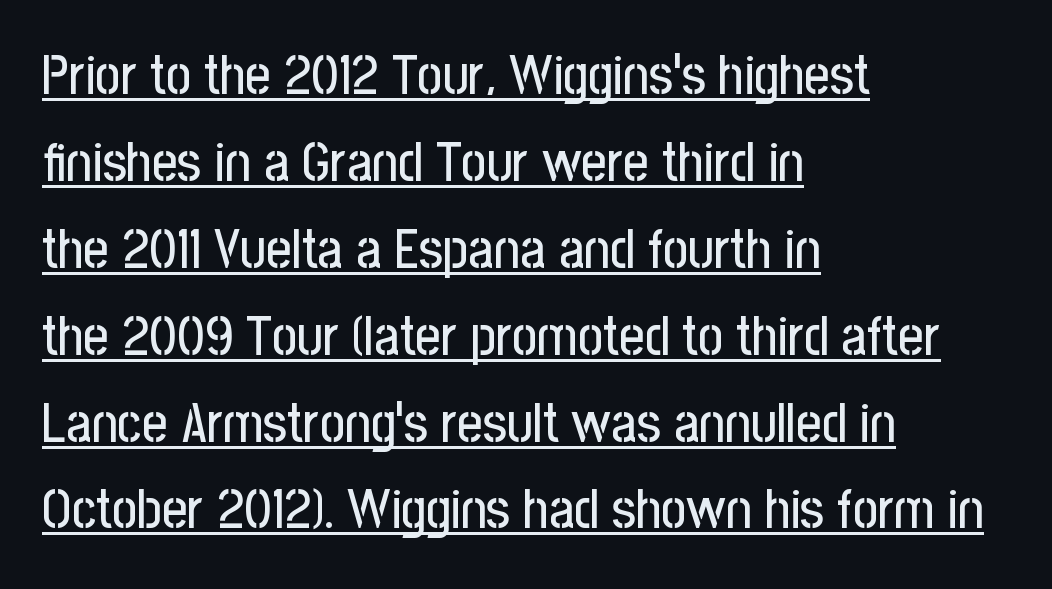
The text was rendered using a sans face with plain stroke endings. In designer terms, the underline attribute is active on this setting. No extra tracking has been applied to these lines. Each letter keeps its own natural width here, so spacing adapts to shape. In terms of posture, this sample is upright. This sample keeps an unexceptional amount of space between lines.
